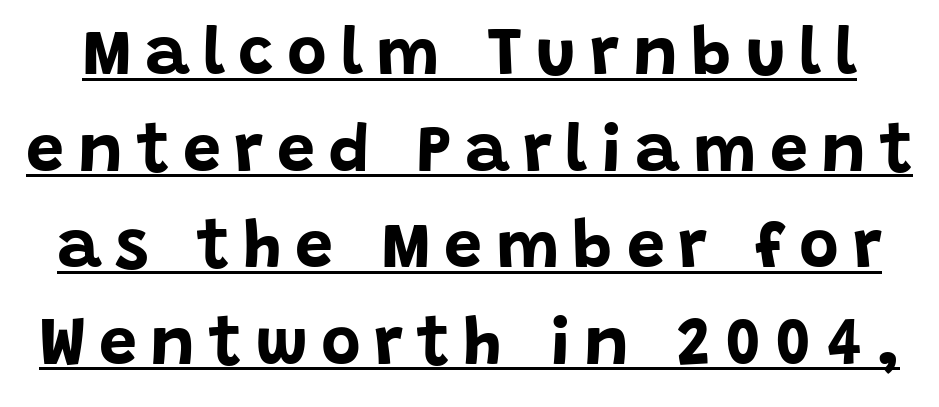
Q: Is the text bold? A: Yes.
Q: Is the text italic (slanted)? A: No, it is upright.
Q: Is the typeface a serif or a sans-serif typeface? A: Sans-serif.
Q: Is the text underlined? A: Yes.
Q: Is the spacing between letters normal or unusually wide? A: Unusually wide.
Q: Is the spacing between lines tight, normal or loose? A: Normal.
Q: Width (condensed, normal, or wide)? A: Normal.
Q: Stroke contrast? A: Low.
Q: x-height? A: Large.
Q: Monospaced? A: No.
